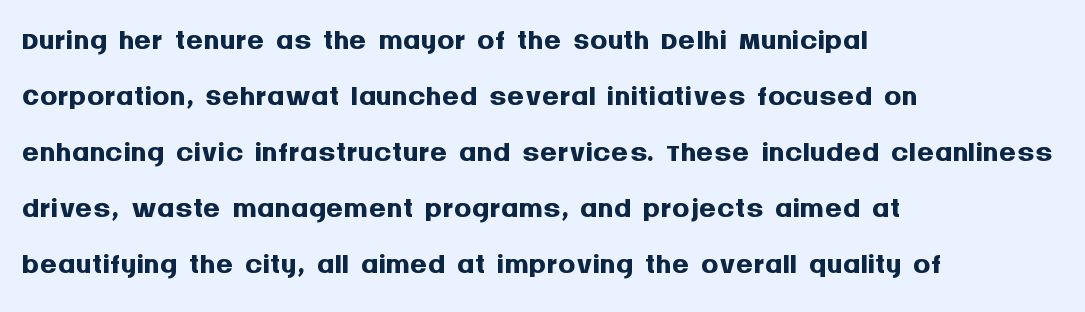
{"serif": "no", "italic": "no", "bold": "yes", "weight": "semibold", "width": "normal", "stroke_contrast": "medium", "x_height": "large", "monospaced": "no", "underline": "no", "align": "left", "line_spacing": "normal", "line_spacing_ratio": 1.3, "letter_spacing": "normal", "letter_spacing_em": 0.0, "glyph_px": 43}
